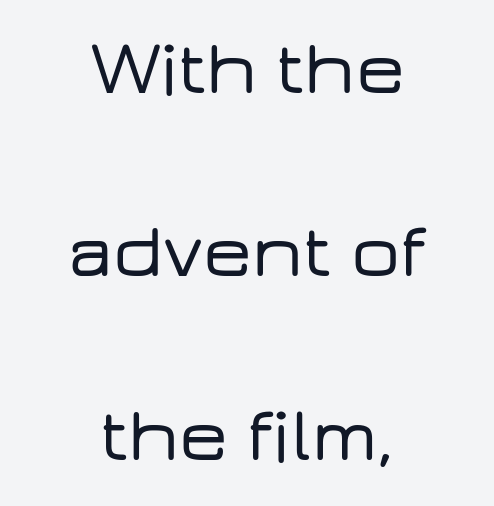
The image shows 77 px wide sans-serif type, upright; set centered, loose line spacing (2.38x), normal letter spacing, not underlined; low stroke contrast and a medium x-height.
